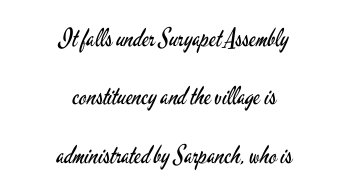
Q: Is the text bold? A: No.
Q: Is the text italic (slanted)? A: Yes.
Q: Is the text underlined? A: No.
Q: How is the paragraph aligned? A: Centered.
Q: Is the spacing between letters normal or unusually wide? A: Normal.
Q: Is the spacing between lines tight, normal or loose? A: Loose.
